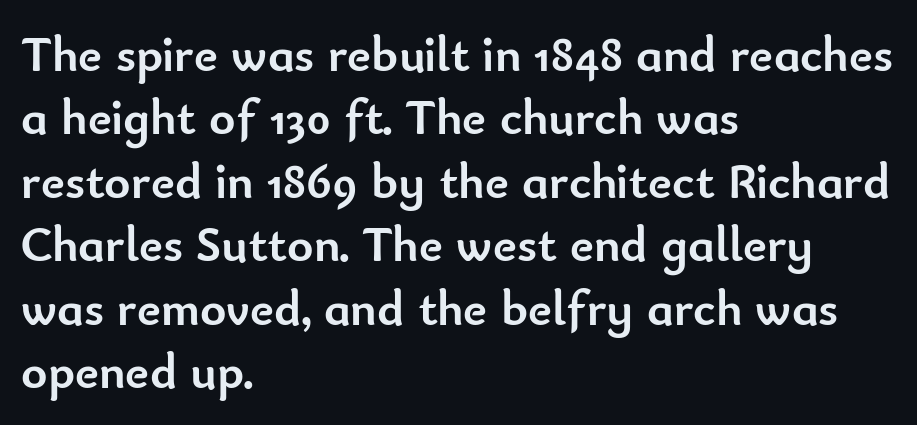
Q: Is the text bold? A: Yes.
Q: Is the text italic (slanted)? A: No, it is upright.
Q: Is the typeface a serif or a sans-serif typeface? A: Sans-serif.
Q: Is the text underlined? A: No.
Q: How is the paragraph aligned? A: Left-aligned.
Q: Is the spacing between letters normal or unusually wide? A: Normal.
Q: Is the spacing between lines tight, normal or loose? A: Normal.
Q: Width (condensed, normal, or wide)? A: Normal.
Q: Stroke contrast? A: Low.
Q: x-height? A: Small.
Q: Monospaced? A: No.
